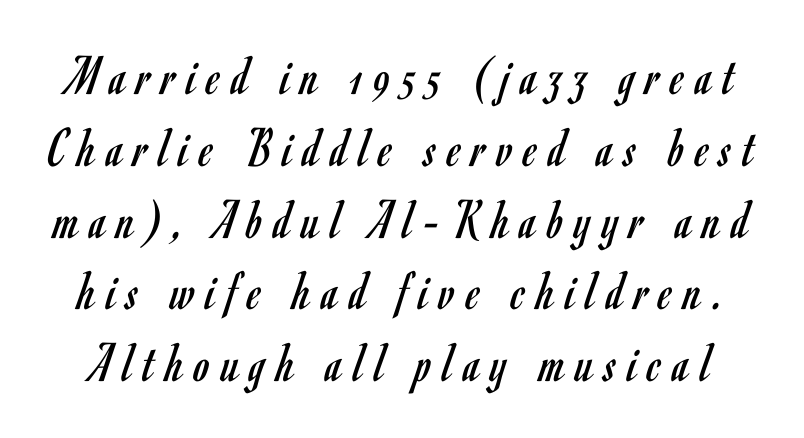
The image shows 57 px regular-weight, condensed sans-serif type; set normal line spacing (1.26x), unusually wide letter spacing (+0.2 em), not underlined; low stroke contrast and a small x-height.
